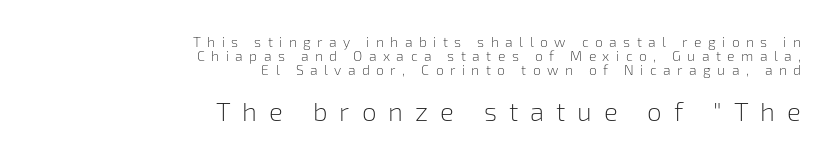
Q: Is the text bold? A: No.
Q: Is the text italic (slanted)? A: No, it is upright.
Q: Is the text underlined? A: No.
Q: How is the paragraph aligned? A: Right-aligned.
Q: Is the spacing between letters normal or unusually wide? A: Unusually wide.
Q: Is the spacing between lines tight, normal or loose? A: Tight.
Q: Which block of text is set in a larger size, the first (top) or the second (bottom)? A: The second (bottom) one.
